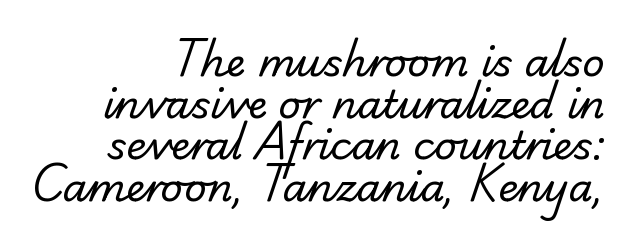
Compared with a typical body face, this is equally light or lighter still. The letters sit at their default tracking, neither squeezed nor spread. The gap between lines stays unmarked. Look at the bottom of the vertical strokes: they flare into serifs here. These lines are set flush right with a ragged left edge. The space between consecutive lines is stingy.
